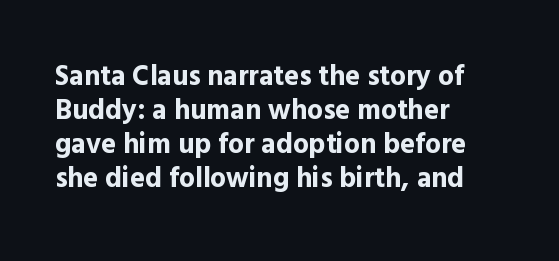
Q: Is the text bold? A: Yes.
Q: Is the text italic (slanted)? A: No, it is upright.
Q: Is the typeface a serif or a sans-serif typeface? A: Sans-serif.
Q: Is the text underlined? A: No.
Q: How is the paragraph aligned? A: Left-aligned.
Q: Is the spacing between letters normal or unusually wide? A: Normal.
Q: Width (condensed, normal, or wide)? A: Normal.
Q: x-height? A: Medium.
Q: Monospaced? A: No.
